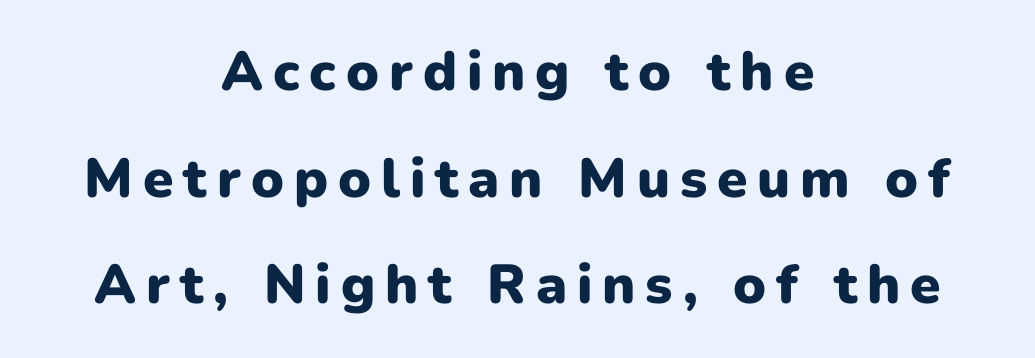
The image shows 55 px heavy sans-serif type, upright; set centered, loose line spacing (1.94x), not underlined; low stroke contrast and a medium x-height.
